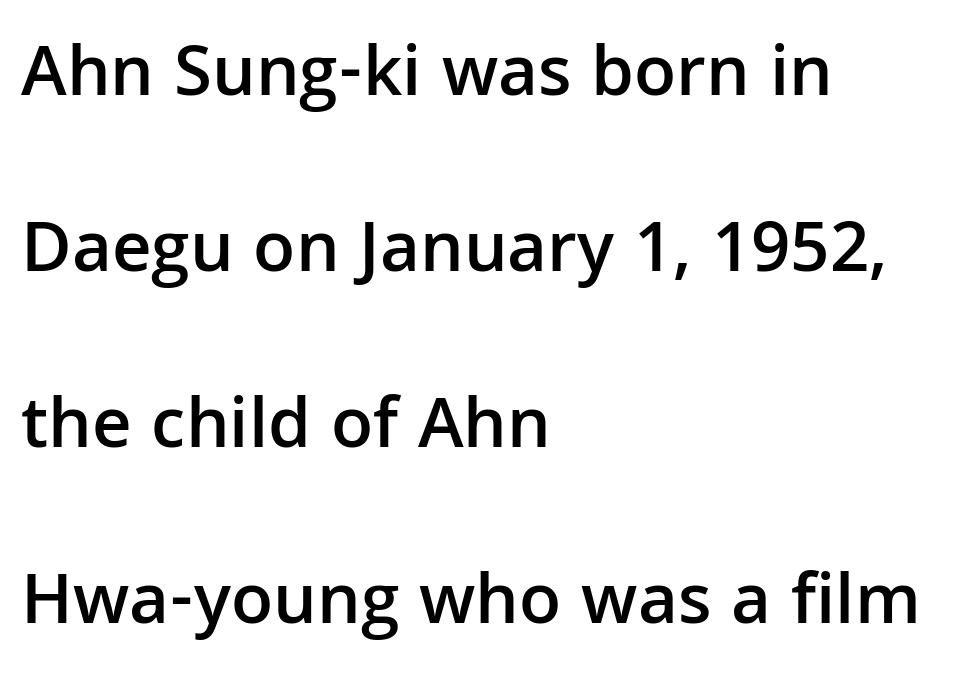
Regarding leading, the lines here are spaced well apart. Type without underlining. Varying glyph widths throughout — classic text-font behaviour. In terms of letterform style, serifs are entirely absent. Every row of glyphs begins at an identical x-position on the left.
